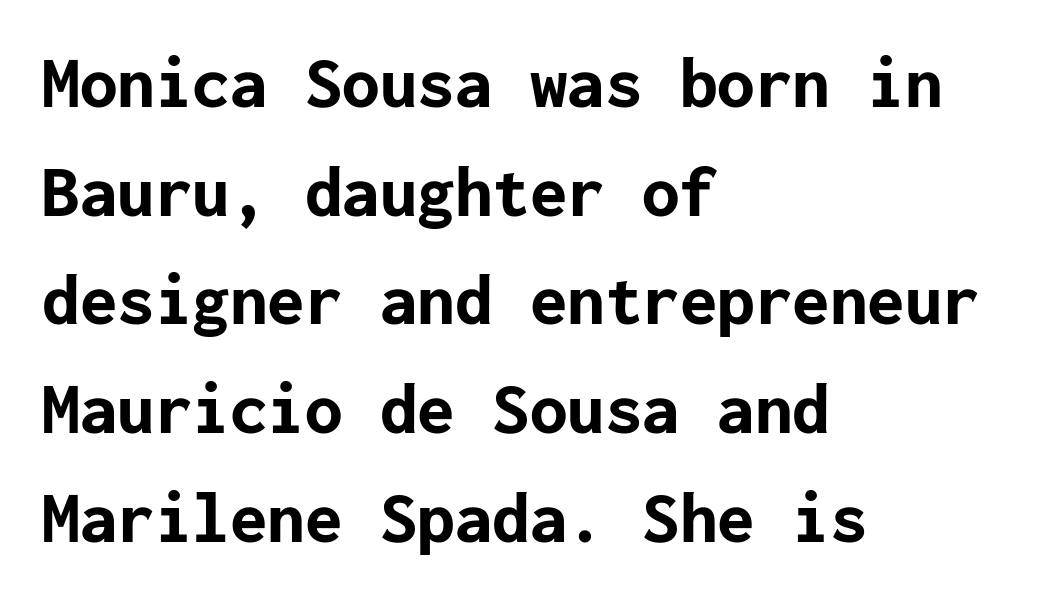
Q: Is the text bold? A: Yes.
Q: Is the text italic (slanted)? A: No, it is upright.
Q: Is the typeface a serif or a sans-serif typeface? A: Sans-serif.
Q: Is the text underlined? A: No.
Q: How is the paragraph aligned? A: Left-aligned.
Q: Is the spacing between letters normal or unusually wide? A: Normal.
Q: Is the spacing between lines tight, normal or loose? A: Normal.
Q: Width (condensed, normal, or wide)? A: Normal.
Q: Stroke contrast? A: Low.
Q: x-height? A: Medium.
